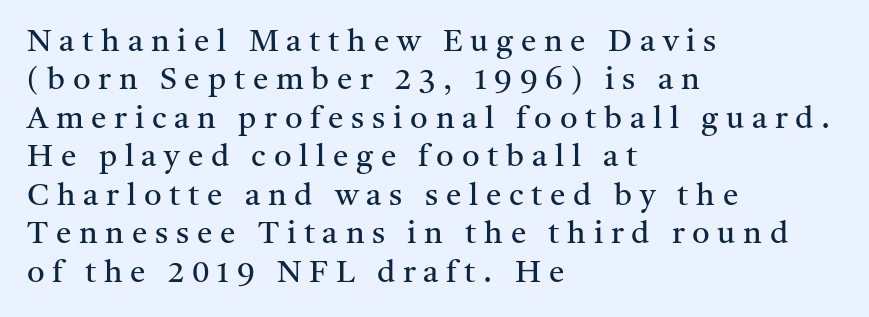
The image shows 31 px regular-weight serif type, upright; set left-aligned, line spacing 1.24x, unusually wide letter spacing (+0.25 em), not underlined; medium stroke contrast and a medium x-height.
